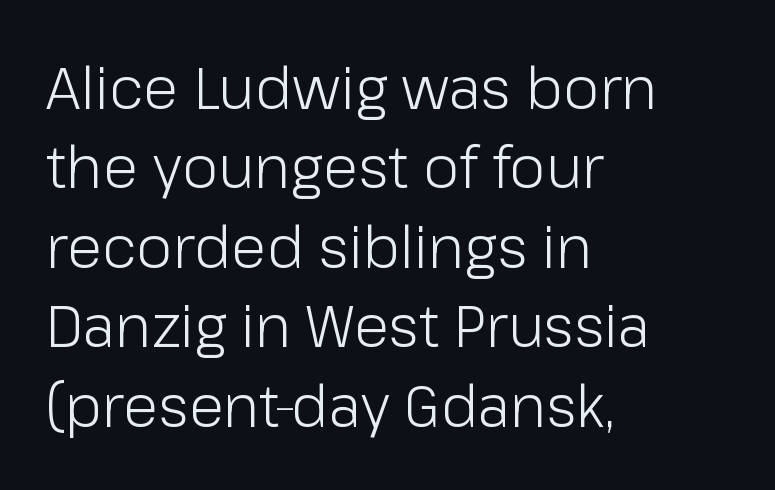
Layout note: lines flush left. Posture: upright roman. This sample has the flowing, uneven cadence of proportional lettering. Weight: in the light-to-regular range. Check where the strokes stop: nothing finishes them off — pure sans.
